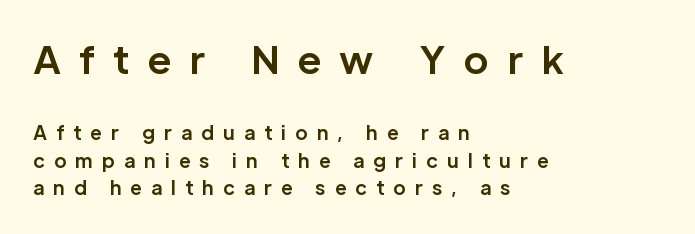
Q: Is the text bold? A: Yes.
Q: Is the text italic (slanted)? A: No, it is upright.
Q: Is the typeface a serif or a sans-serif typeface? A: Sans-serif.
Q: Is the text underlined? A: No.
Q: How is the paragraph aligned? A: Left-aligned.
Q: Is the spacing between letters normal or unusually wide? A: Unusually wide.
Q: Is the spacing between lines tight, normal or loose? A: Normal.
Q: Which block of text is set in a larger size, the first (top) or the second (bottom)? A: The first (top) one.
Q: Width (condensed, normal, or wide)? A: Normal.
Q: Stroke contrast? A: Low.
Q: x-height? A: Medium.
Q: Monospaced? A: No.
